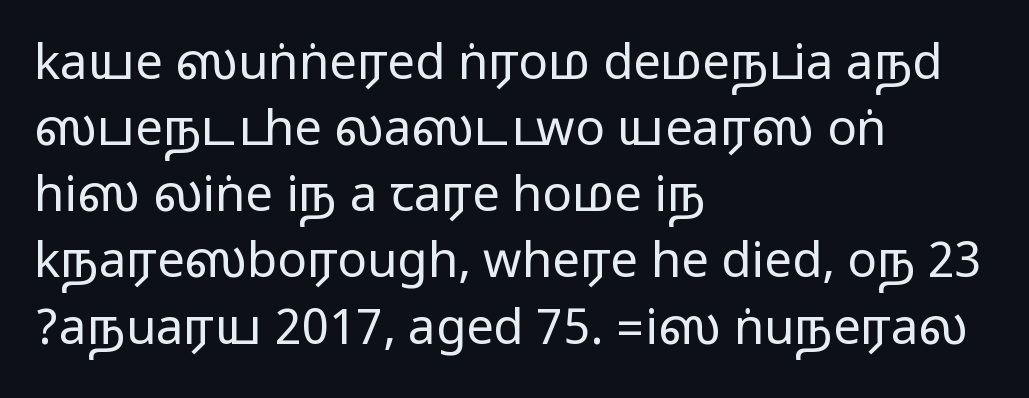
The image shows 49 px wide sans-serif type, upright; set left-aligned, normal line spacing (1.35x), normal letter spacing, not underlined; medium stroke contrast.
